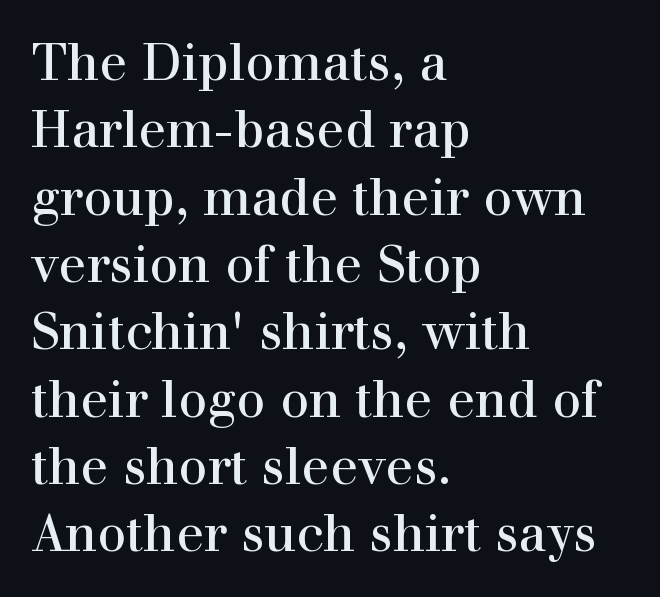
The image shows 51 px regular-weight serif type, upright; set left-aligned, normal line spacing (1.32x), normal letter spacing, not underlined; high stroke contrast and a medium x-height.
